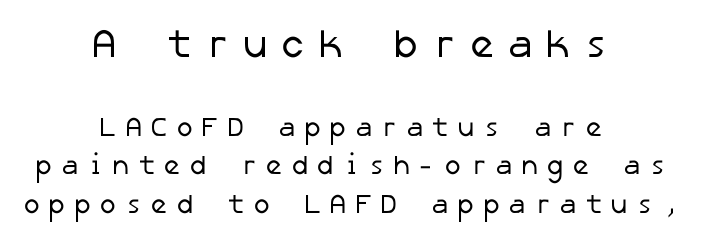
Q: Is the text bold? A: No.
Q: Is the typeface a serif or a sans-serif typeface? A: Sans-serif.
Q: Is the text underlined? A: No.
Q: How is the paragraph aligned? A: Centered.
Q: Is the spacing between letters normal or unusually wide? A: Unusually wide.
Q: Is the spacing between lines tight, normal or loose? A: Normal.
Q: Which block of text is set in a larger size, the first (top) or the second (bottom)? A: The first (top) one.
Q: Width (condensed, normal, or wide)? A: Normal.
Q: Stroke contrast? A: Low.
Q: x-height? A: Medium.
